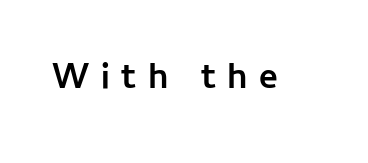
The image shows 36 px semibold sans-serif type, upright; set unusually wide letter spacing (+0.32 em), not underlined; low stroke contrast and a medium x-height.
